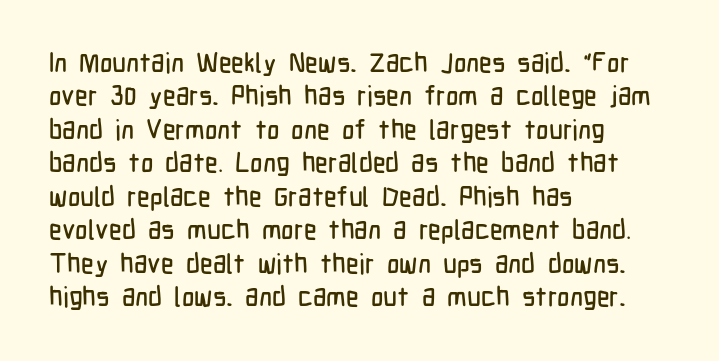
The image shows 27 px text type, upright; set left-aligned, line spacing 1.24x, normal letter spacing, not underlined.
